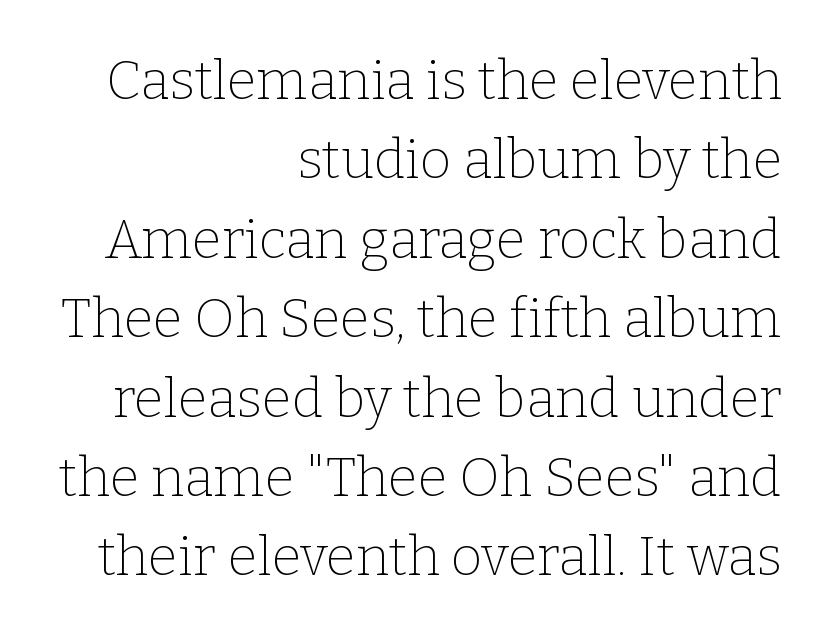
Q: Is the text bold? A: No.
Q: Is the text italic (slanted)? A: No, it is upright.
Q: Is the typeface a serif or a sans-serif typeface? A: Serif.
Q: Is the text underlined? A: No.
Q: How is the paragraph aligned? A: Right-aligned.
Q: Is the spacing between letters normal or unusually wide? A: Normal.
Q: Is the spacing between lines tight, normal or loose? A: Normal.
Q: Width (condensed, normal, or wide)? A: Normal.
Q: Stroke contrast? A: Low.
Q: x-height? A: Medium.
Q: Monospaced? A: No.
